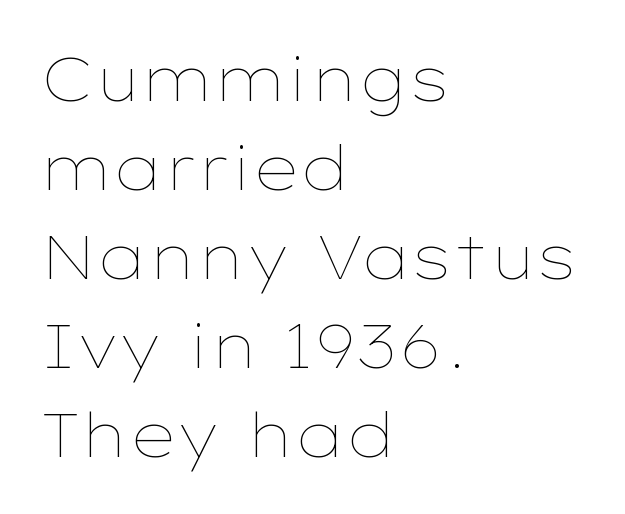
Quick note: interline space is typical. How are the letters spaced? Ordinarily, with no added tracking. The rendering uses natural spacing where letterforms have individual widths. The rendering anchors every line to the left-hand side.
